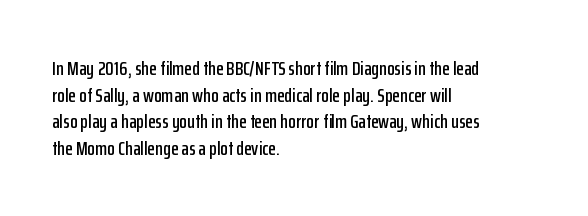
{"italic": "no", "underline": "no", "align": "left", "line_spacing": "normal", "line_spacing_ratio": 1.33, "letter_spacing": "normal", "letter_spacing_em": 0.0, "glyph_px": 20}
